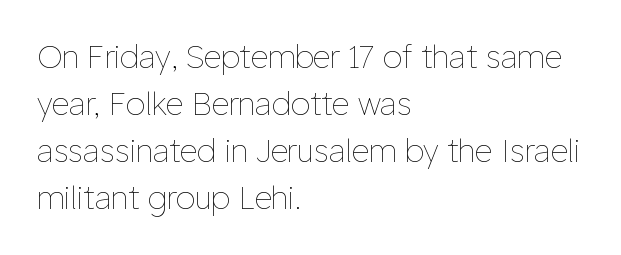
The compositor pushed each line to the left boundary. Weight: in the light-to-regular range. Words float on clear page, feet unadorned. Every stem runs plumb, perpendicular to the baseline.
